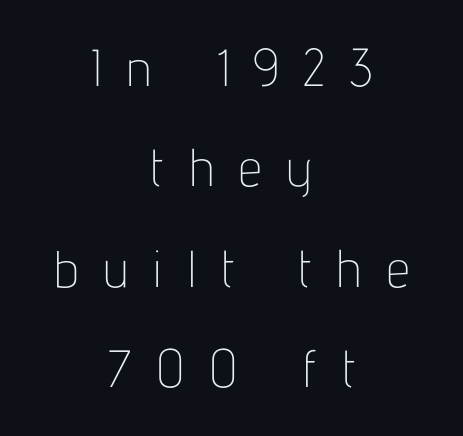
There is plenty of visible air inserted between adjacent glyphs. Decoration check: the copy has no underline. Honestly, the rows look like they've been pulled way apart. Look at the bottom of the vertical strokes: they stop flat, with no serifs. The rendering uses natural spacing where letterforms have individual widths. It's the straight-up-and-down kind of type.
